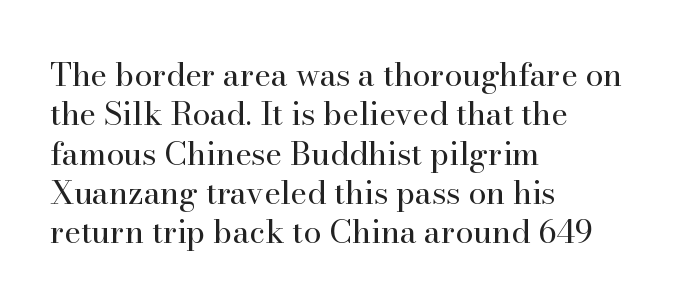
Q: Is the text bold? A: No.
Q: Is the text italic (slanted)? A: No, it is upright.
Q: Is the typeface a serif or a sans-serif typeface? A: Serif.
Q: Is the text underlined? A: No.
Q: How is the paragraph aligned? A: Left-aligned.
Q: Is the spacing between letters normal or unusually wide? A: Normal.
Q: Width (condensed, normal, or wide)? A: Normal.
Q: Stroke contrast? A: High.
Q: x-height? A: Small.
Q: Monospaced? A: No.
